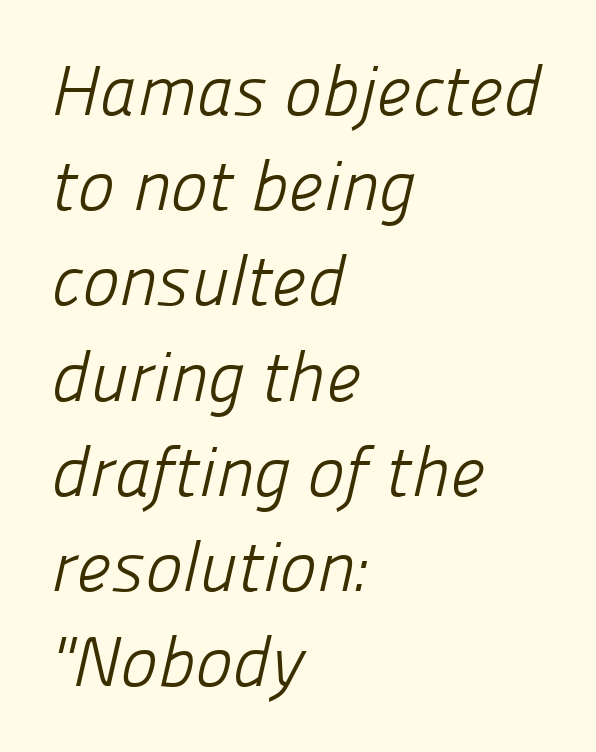
Q: Is the text bold? A: No.
Q: Is the typeface a serif or a sans-serif typeface? A: Sans-serif.
Q: Is the text underlined? A: No.
Q: How is the paragraph aligned? A: Left-aligned.
Q: Is the spacing between letters normal or unusually wide? A: Normal.
Q: Is the spacing between lines tight, normal or loose? A: Normal.
Q: Width (condensed, normal, or wide)? A: Normal.
Q: Stroke contrast? A: Low.
Q: x-height? A: Medium.
Q: Monospaced? A: No.
